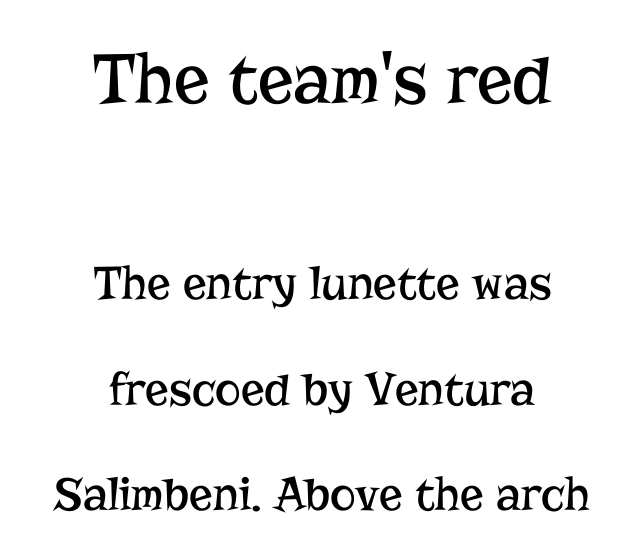
Q: Is the text bold? A: No.
Q: Is the text italic (slanted)? A: No, it is upright.
Q: Is the typeface a serif or a sans-serif typeface? A: Serif.
Q: Is the text underlined? A: No.
Q: How is the paragraph aligned? A: Centered.
Q: Is the spacing between letters normal or unusually wide? A: Normal.
Q: Is the spacing between lines tight, normal or loose? A: Loose.
Q: Which block of text is set in a larger size, the first (top) or the second (bottom)? A: The first (top) one.
Q: Width (condensed, normal, or wide)? A: Normal.
Q: Stroke contrast? A: Low.
Q: x-height? A: Medium.
Q: Monospaced? A: No.
